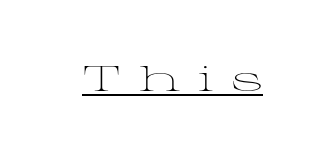
The image shows 35 px light, wide serif type, upright; set unusually wide letter spacing (+0.5 em), underlined; medium stroke contrast and a medium x-height.
